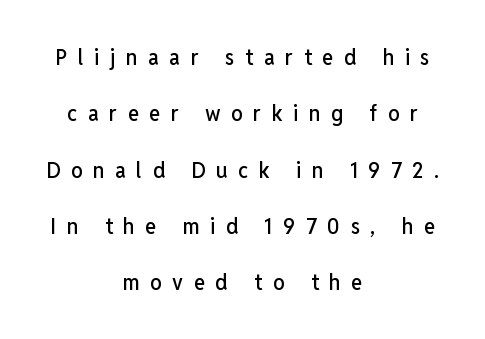
The image shows 23 px text type, upright; set centered, loose line spacing (2.45x), unusually wide letter spacing (+0.46 em), not underlined.
